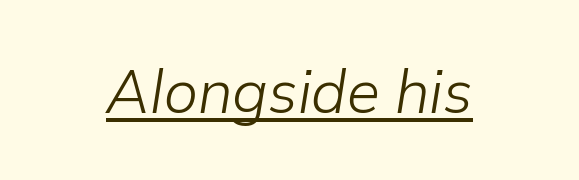
The image shows 60 px light type, italic (leaning right); set normal letter spacing, underlined; low stroke contrast and a medium x-height.
